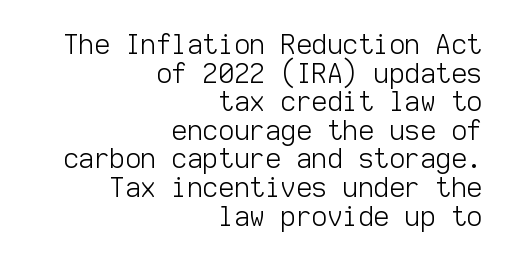
Lines of text with bare space underneath. Spacing between characters is what you'd get straight out of the box. Nope, not italic — everything's standing straight. The leading is snug, giving the passage a crowded texture. This is not heavy type; no bold has been used. The ragged edge is on the left, which tells us the setting is flush right.
